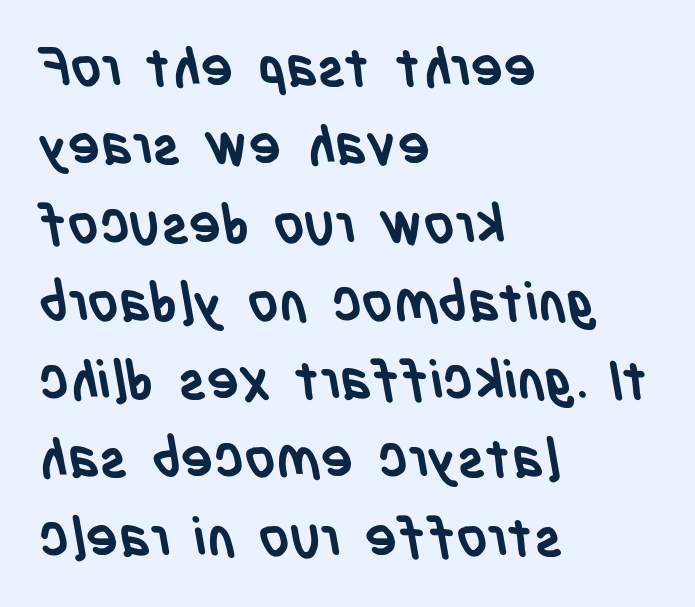
The image shows 54 px semibold, condensed sans-serif type; set left-aligned, normal line spacing (1.45x), normal letter spacing, not underlined; low stroke contrast and a large x-height.
